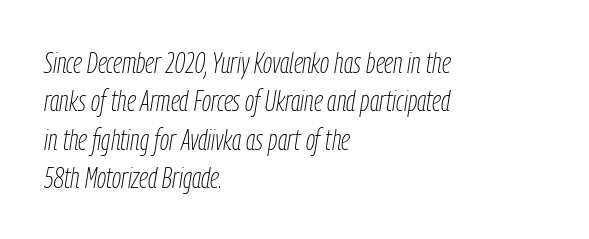
Q: Is the text bold? A: No.
Q: Is the text italic (slanted)? A: Yes, it leans right by about 9 degrees.
Q: Is the text underlined? A: No.
Q: How is the paragraph aligned? A: Left-aligned.
Q: Is the spacing between letters normal or unusually wide? A: Normal.
Q: Is the spacing between lines tight, normal or loose? A: Normal.
Q: Width (condensed, normal, or wide)? A: Condensed.
Q: Stroke contrast? A: Low.
Q: x-height? A: Medium.
Q: Monospaced? A: No.
